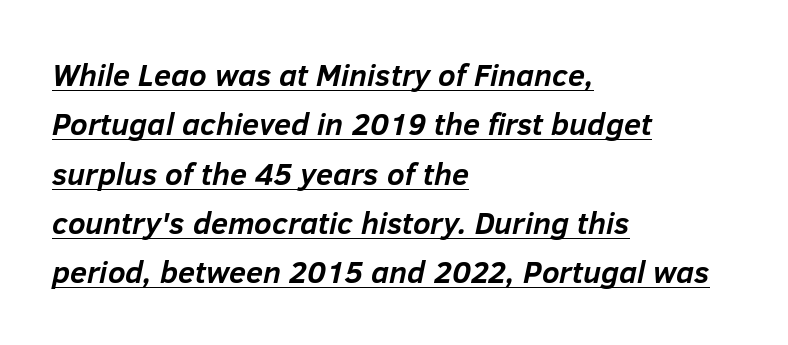
{"italic": "yes", "lean": "right", "slant_degrees": 12, "bold": "yes", "weight": "semibold", "width": "normal", "stroke_contrast": "low", "x_height": "medium", "monospaced": "no", "underline": "yes", "align": "left", "line_spacing": "normal", "line_spacing_ratio": 1.59, "letter_spacing": "normal", "letter_spacing_em": 0.0, "glyph_px": 31}
